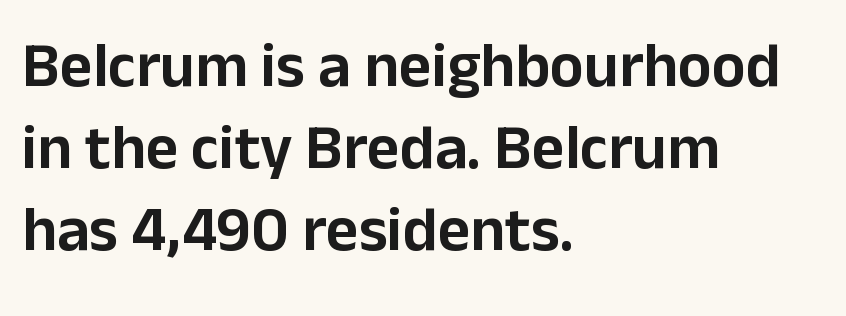
The image shows 63 px sans-serif type, upright; set left-aligned, normal line spacing (1.3x), normal letter spacing, not underlined; low stroke contrast and a medium x-height.
